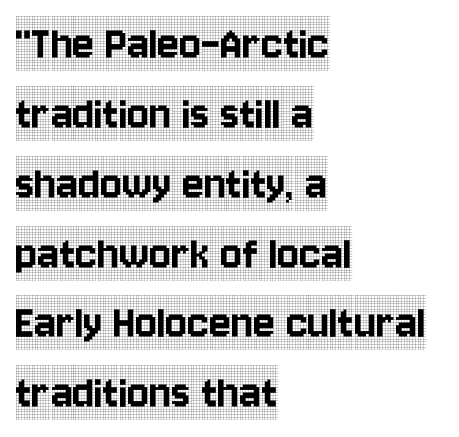
Is this a fixed-width face? No — the glyphs have proportional, varying widths. This rendering employs a face with finishing strokes, i.e., a serif. Reading down the column, the eye jumps a familiar distance to each next line. Each word holds together tightly as a unit, with standard inter-letter gaps.
